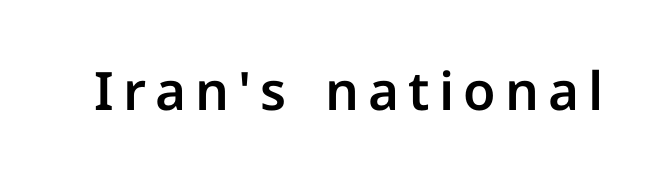
{"serif": "no", "italic": "no", "width": "normal", "stroke_contrast": "low", "x_height": "medium", "monospaced": "no", "underline": "no", "glyph_px": 53}
